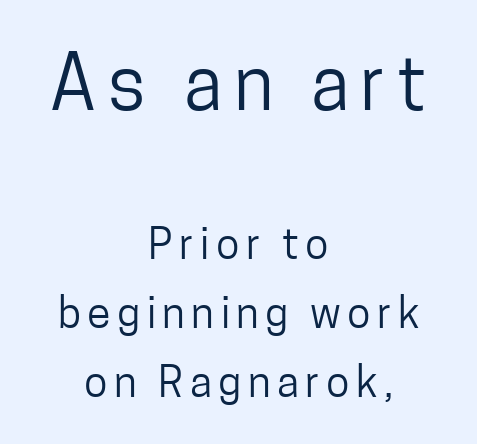
The image shows 75 px regular-weight, condensed sans-serif type, upright; set centered, normal line spacing (1.61x), not underlined; the first (top) block is 1.74x larger; low stroke contrast and a medium x-height.
